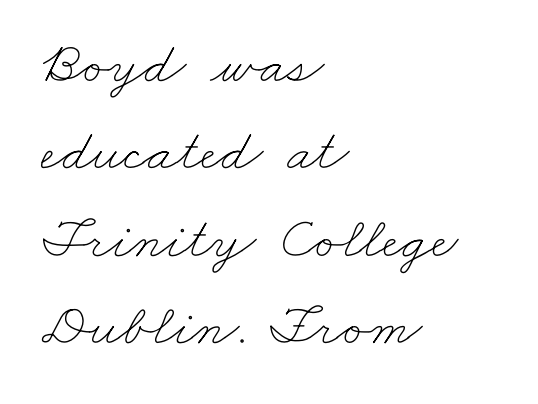
Horizontal alignment here is leftward, the default for most running prose. The type is set solid horizontally, with unmodified tracking. In terms of leading, this rendering sits right in the middle. The characters are drawn with everyday or finer stroke widths. Varying glyph widths throughout — classic text-font behaviour. A clean baseline with only descenders dipping below it.
